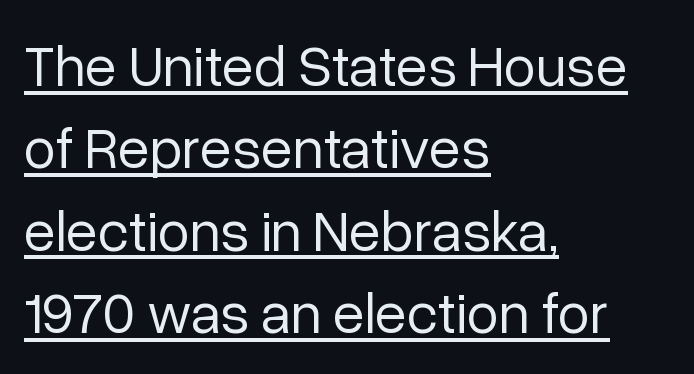
{"serif": "no", "italic": "no", "bold": "no", "weight": "regular", "width": "normal", "stroke_contrast": "low", "x_height": "medium", "monospaced": "no", "underline": "yes", "align": "left", "line_spacing": "normal", "line_spacing_ratio": 1.42, "letter_spacing": "normal", "letter_spacing_em": 0.0, "glyph_px": 58}
